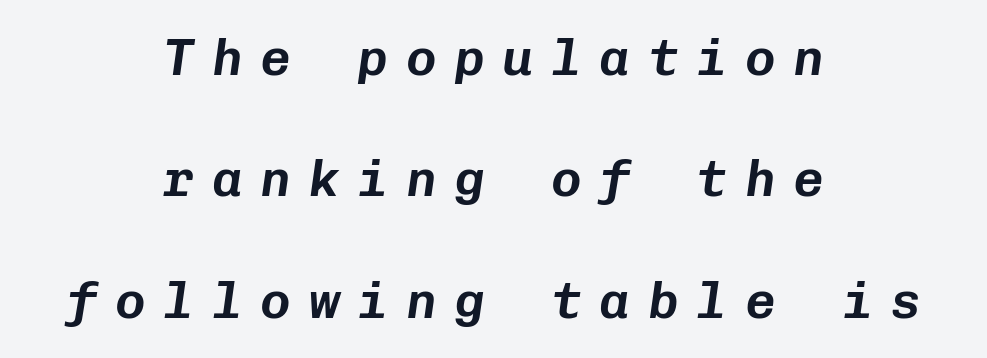
Q: Is the text italic (slanted)? A: Yes, it leans right by about 8 degrees.
Q: Is the text underlined? A: No.
Q: How is the paragraph aligned? A: Centered.
Q: Is the spacing between letters normal or unusually wide? A: Unusually wide.
Q: Is the spacing between lines tight, normal or loose? A: Loose.
Q: Width (condensed, normal, or wide)? A: Normal.
Q: Stroke contrast? A: Low.
Q: x-height? A: Medium.
Q: Monospaced? A: Yes.
